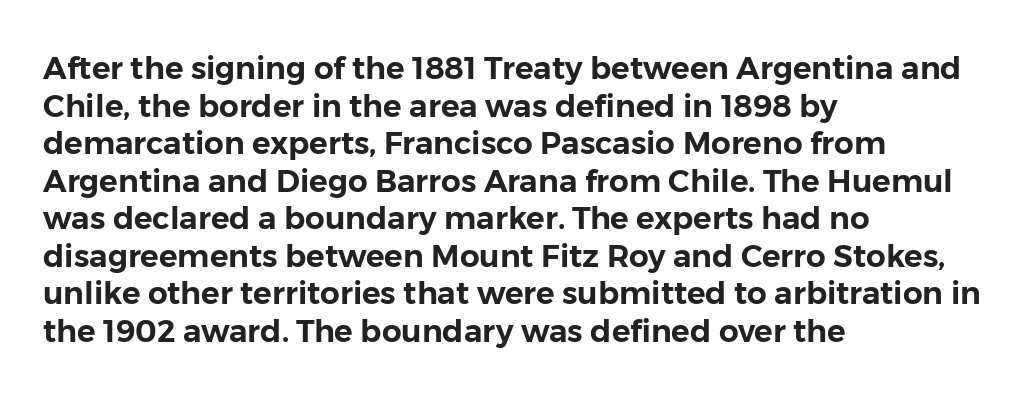
The lettering holds an erect, upright posture throughout. Teacher's note: observe the even left margin — that is flush-left alignment. Tracking here is standard; glyphs follow each other at the usual distance. The words here are not underlined. To sum up the face: it is a sans, with no serifs. Note the varied advance widths — an 'i' is clearly narrower than an 'm'.
